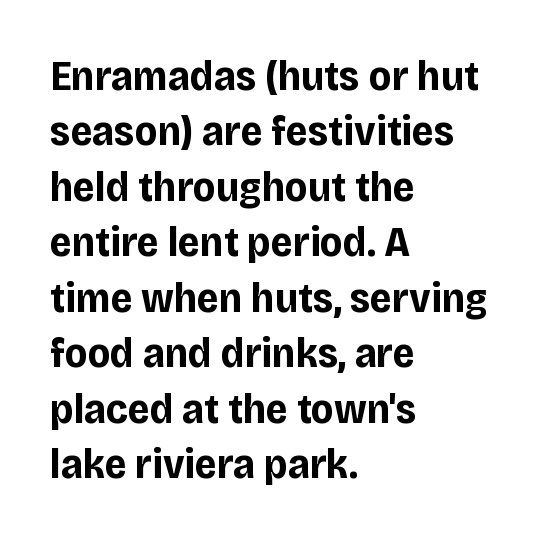
What weight is shown? A full bold with thick strokes. A typesetter would label this face a sans. Upright lettering throughout. Each new line begins a customary step beneath the previous one.
